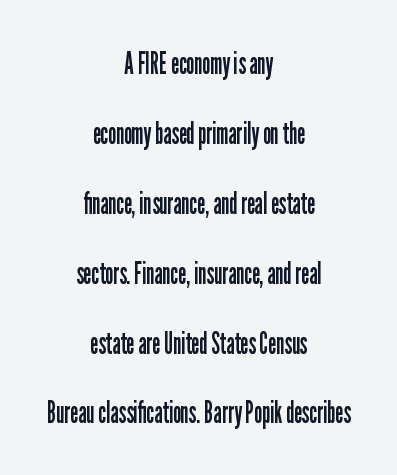
Q: Is the text bold? A: No.
Q: Is the text italic (slanted)? A: No, it is upright.
Q: Is the typeface a serif or a sans-serif typeface? A: Sans-serif.
Q: Is the text underlined? A: No.
Q: How is the paragraph aligned? A: Centered.
Q: Is the spacing between letters normal or unusually wide? A: Normal.
Q: Is the spacing between lines tight, normal or loose? A: Loose.
Q: Width (condensed, normal, or wide)? A: Condensed.
Q: Stroke contrast? A: Low.
Q: x-height? A: Medium.
Q: Monospaced? A: No.
